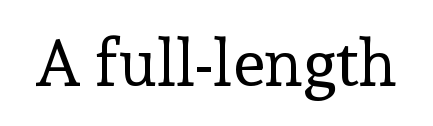
Anything drawn beneath the words? Only blank space. Unlike a clean sans, this face finishes its strokes with serifs. This sample has the flowing, uneven cadence of proportional lettering. The letters look calm and open, with moderate or lighter stems. A typesetter would mark this as roman, not italic. The tracking reads as untouched default to a designer's eye.
